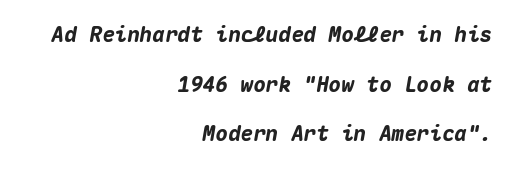
Is the block centered? No — it sits flush against the right margin. When letters slant like this, we call the style italic. What weight is shown? A full bold with thick strokes. Students, observe: this is what heavily led, spacious text looks like. Short note: letters normally spaced.
